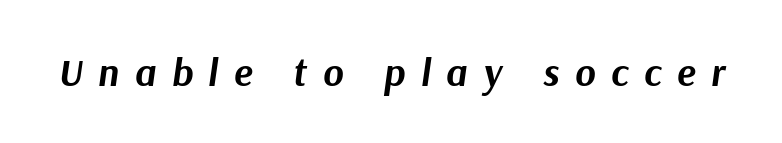
Q: Is the text bold? A: Yes.
Q: Is the text italic (slanted)? A: Yes, it leans right by about 9 degrees.
Q: Is the text underlined? A: No.
Q: Is the spacing between letters normal or unusually wide? A: Unusually wide.
Q: Width (condensed, normal, or wide)? A: Normal.
Q: Stroke contrast? A: Medium.
Q: x-height? A: Medium.
Q: Monospaced? A: No.
